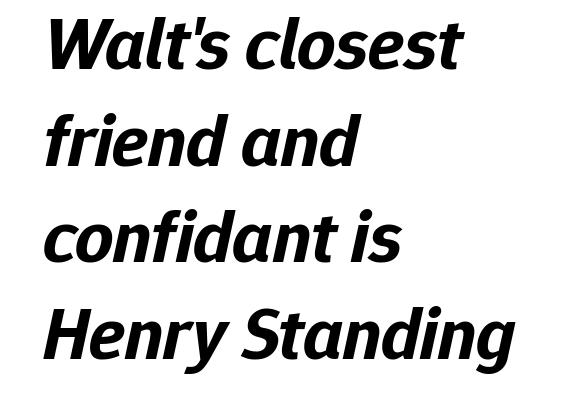
The image shows 75 px bold type, italic (leaning right); set left-aligned, normal line spacing (1.29x), normal letter spacing, not underlined; low stroke contrast and a medium x-height.
